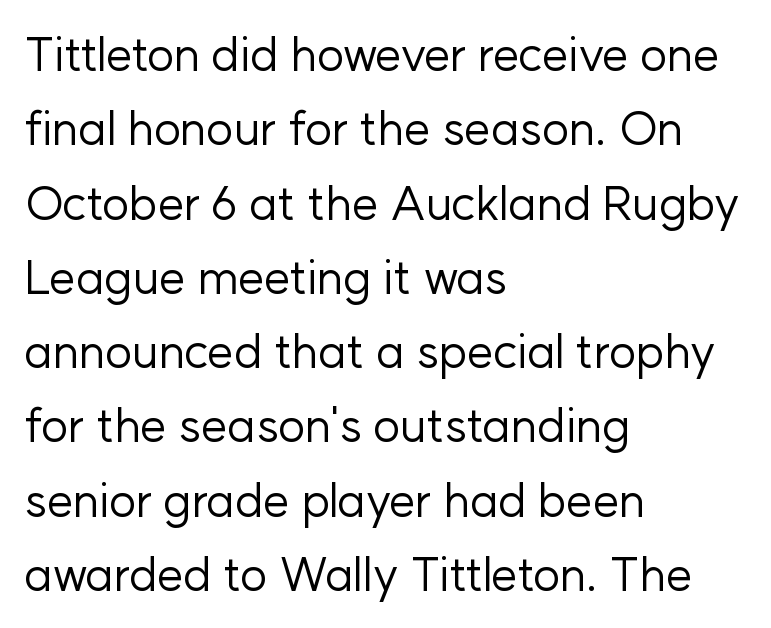
Q: Is the text bold? A: No.
Q: Is the text italic (slanted)? A: No, it is upright.
Q: Is the typeface a serif or a sans-serif typeface? A: Sans-serif.
Q: Is the text underlined? A: No.
Q: How is the paragraph aligned? A: Left-aligned.
Q: Is the spacing between letters normal or unusually wide? A: Normal.
Q: Is the spacing between lines tight, normal or loose? A: Normal.
Q: Width (condensed, normal, or wide)? A: Normal.
Q: Stroke contrast? A: Low.
Q: x-height? A: Medium.
Q: Monospaced? A: No.
